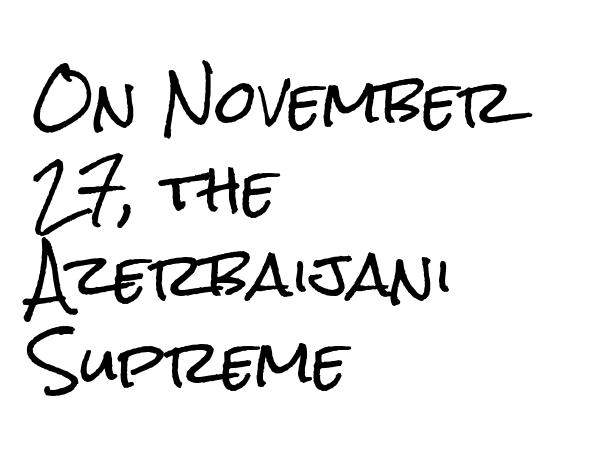
Q: Is the text italic (slanted)? A: No, it is upright.
Q: Is the typeface a serif or a sans-serif typeface? A: Sans-serif.
Q: Is the text underlined? A: No.
Q: How is the paragraph aligned? A: Left-aligned.
Q: Is the spacing between letters normal or unusually wide? A: Normal.
Q: Is the spacing between lines tight, normal or loose? A: Normal.
Q: Width (condensed, normal, or wide)? A: Condensed.
Q: Stroke contrast? A: Low.
Q: x-height? A: Medium.
Q: Monospaced? A: No.
